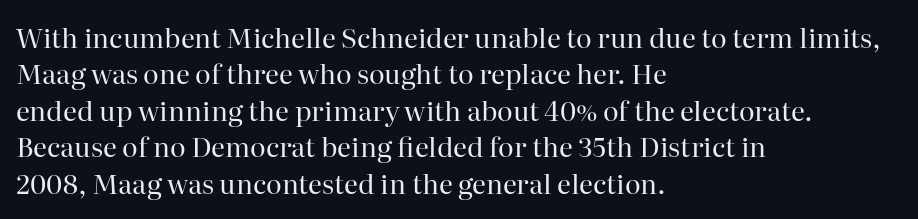
{"italic": "no", "bold": "no", "underline": "no", "align": "left", "line_spacing": "normal", "line_spacing_ratio": 1.35, "letter_spacing": "normal", "letter_spacing_em": 0.0, "glyph_px": 27}
